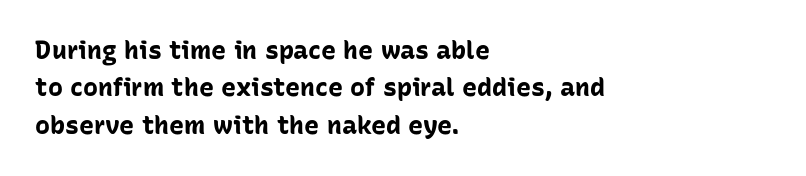
The image shows 25 px bold type, upright; set left-aligned, normal line spacing (1.5x), normal letter spacing, not underlined.
